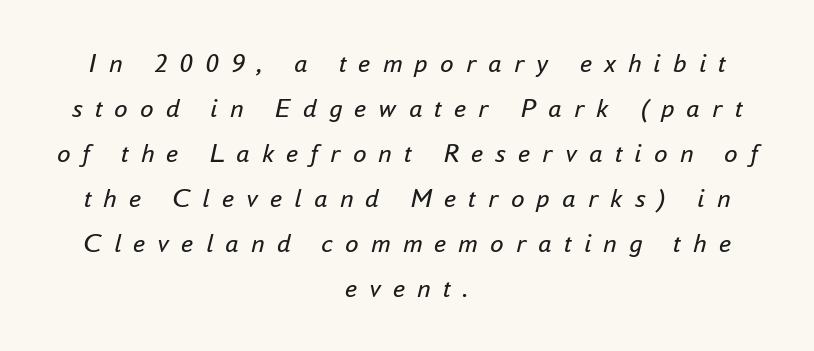
Successive baselines arrive at the customary interval. Glance below the letters and you will spot only blank space. The lettering tilts uniformly, giving the passage an italic look. These glyphs show unthickened strokes, regular width or finer. You could only call the tracking loose — the letters float apart. A centered setting, common on invitations and titles, is used for this passage.
